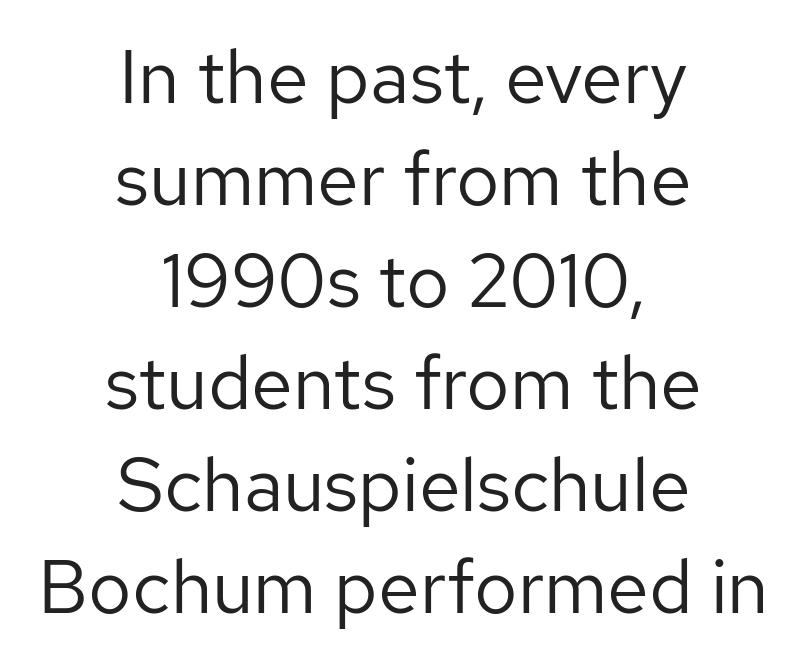
A typesetter would call this leading conventional body-copy spacing. When letters stand straight like this, we call the style roman or upright. The typesetter chose a symmetrical, centered arrangement here. The face used here is proportionally spaced, like ordinary book or web type. Check where the strokes stop: nothing finishes them off — pure sans.
